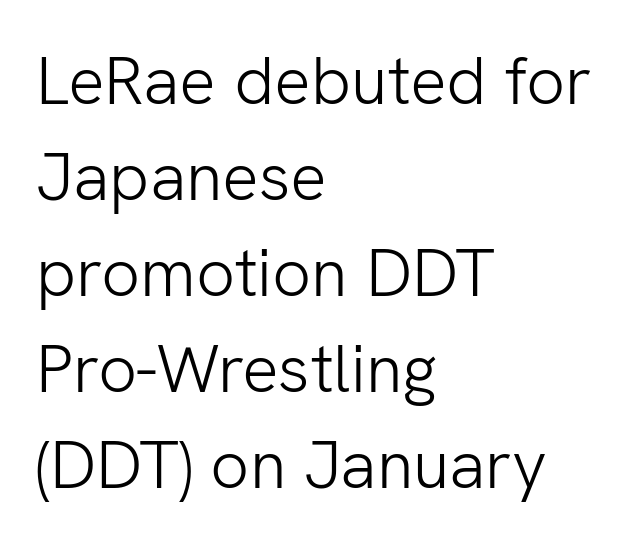
The glyphs in this specimen are sans serif. This reads as an unemphasized weight, regular at the heaviest. These lines stack with their left ends in a neat column. This is the regular roman posture of the typeface. The leading is moderate, giving the passage an even texture. A typesetter would call this proportional, since set widths differ per character.
